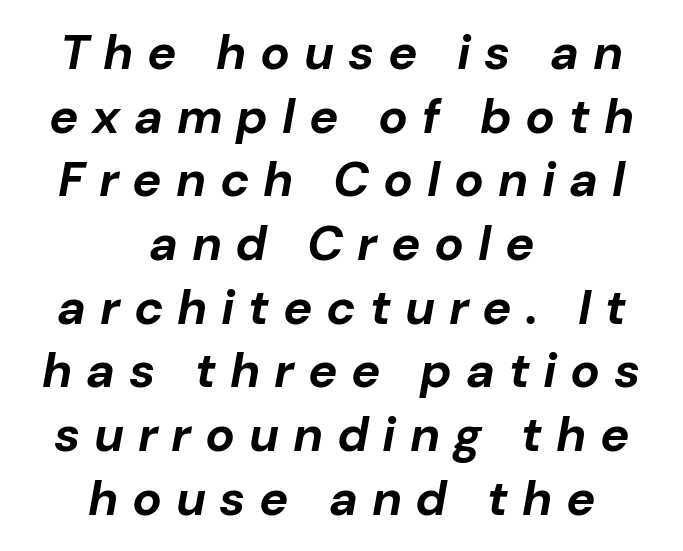
The image shows 49 px bold type, italic (leaning right); set centered, normal line spacing (1.3x), unusually wide letter spacing (+0.28 em), not underlined; low stroke contrast and a medium x-height.
